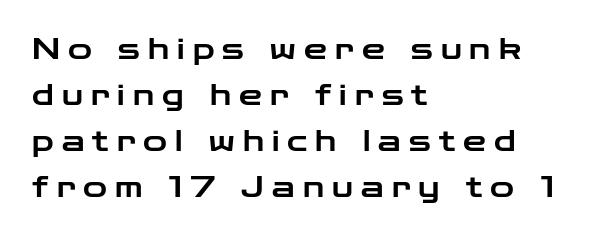
{"serif": "no", "italic": "no", "width": "wide", "stroke_contrast": "low", "x_height": "medium", "monospaced": "no", "underline": "no", "align": "left", "line_spacing": "normal", "line_spacing_ratio": 1.59, "letter_spacing": "wide", "letter_spacing_em": 0.28, "glyph_px": 29}
